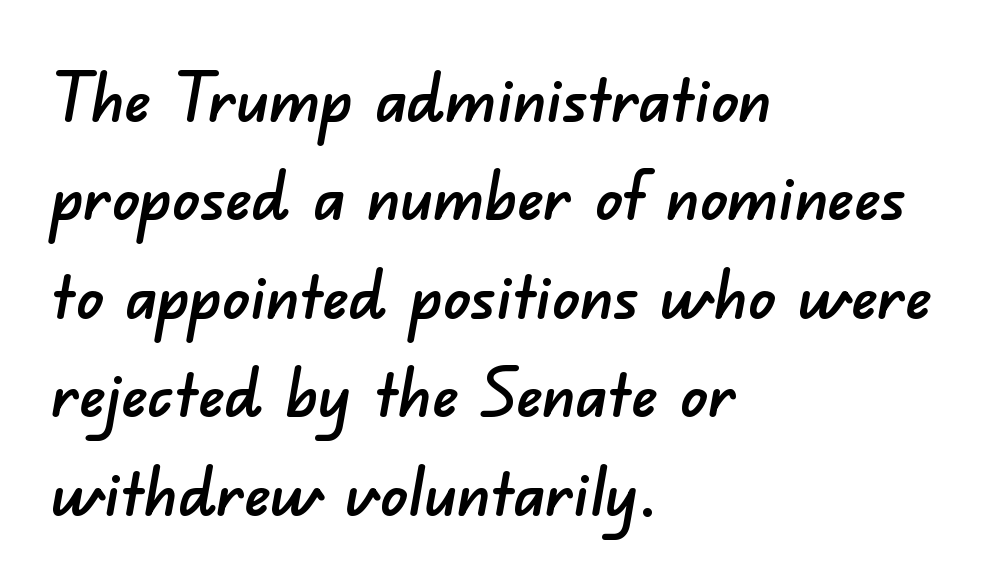
{"serif": "no", "width": "normal", "stroke_contrast": "low", "x_height": "small", "monospaced": "no", "underline": "no", "align": "left", "line_spacing": "normal", "line_spacing_ratio": 1.47, "letter_spacing": "normal", "letter_spacing_em": 0.0, "glyph_px": 67}
